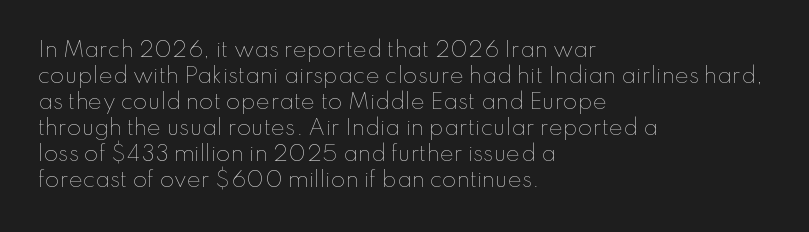
The image shows 21 px text type, upright; set left-aligned, line spacing 1.24x, normal letter spacing, not underlined.
